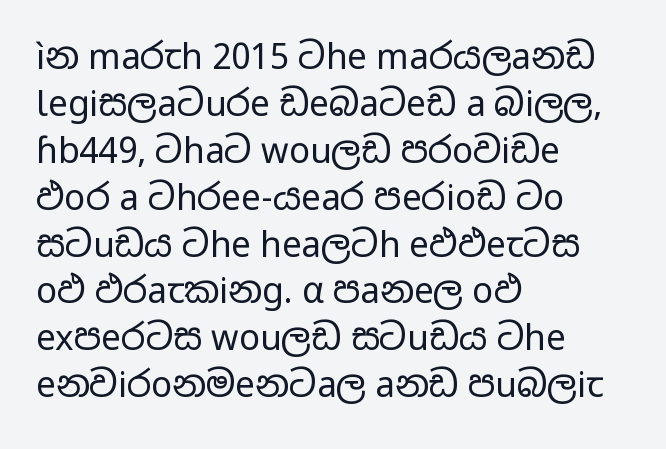
Nothing heavy about these letters — not bold at all. Italic: no, the glyphs are upright roman. This rendering uses left alignment, leaving the right contour irregular. A typesetter would call this proportional, since set widths differ per character. Descender tails drop into unmarked territory.
